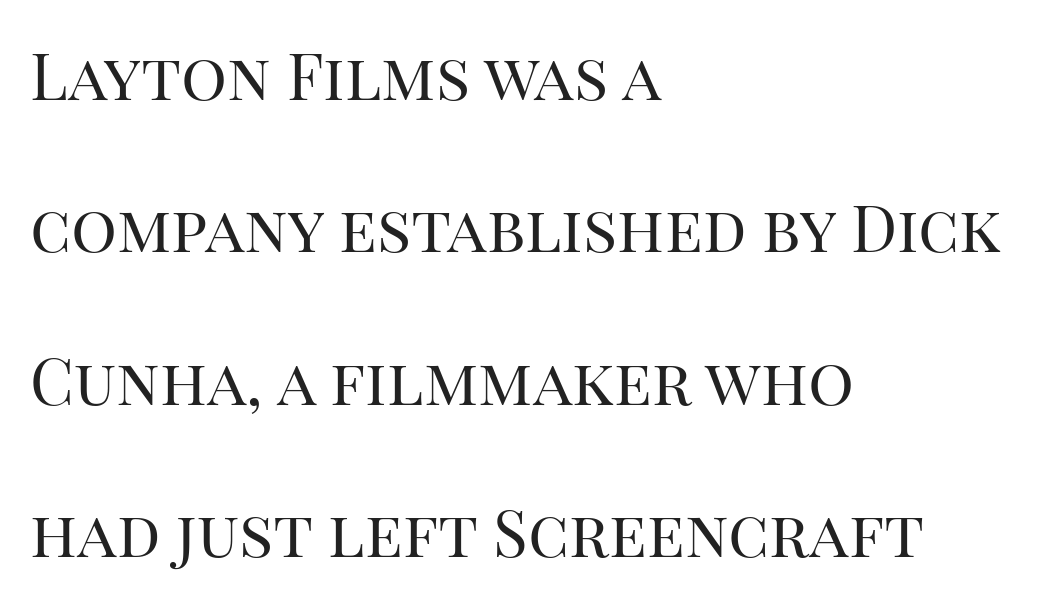
{"serif": "yes", "italic": "no", "bold": "no", "weight": "regular", "width": "normal", "stroke_contrast": "high", "x_height": "large", "monospaced": "no", "underline": "no", "align": "left", "line_spacing": "loose", "line_spacing_ratio": 2.38, "letter_spacing": "normal", "letter_spacing_em": 0.0, "glyph_px": 64}
